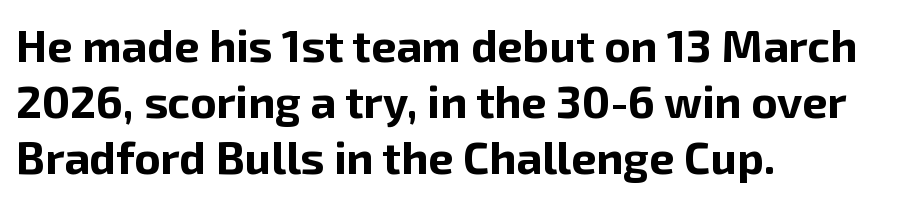
{"serif": "no", "italic": "no", "bold": "yes", "weight": "bold", "width": "normal", "stroke_contrast": "low", "x_height": "medium", "monospaced": "no", "underline": "no", "align": "left", "line_spacing_ratio": 1.24, "letter_spacing": "normal", "letter_spacing_em": 0.0, "glyph_px": 45}
